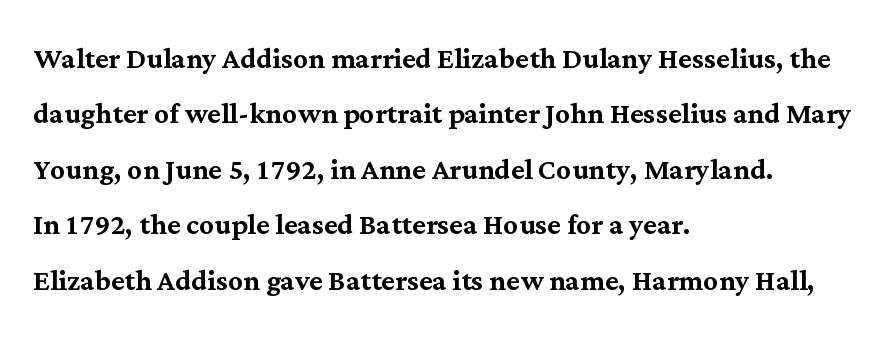
Q: Is the text italic (slanted)? A: No, it is upright.
Q: Is the typeface a serif or a sans-serif typeface? A: Serif.
Q: Is the text underlined? A: No.
Q: How is the paragraph aligned? A: Left-aligned.
Q: Is the spacing between letters normal or unusually wide? A: Normal.
Q: Is the spacing between lines tight, normal or loose? A: Normal.
Q: Width (condensed, normal, or wide)? A: Normal.
Q: Stroke contrast? A: Medium.
Q: x-height? A: Medium.
Q: Monospaced? A: No.
